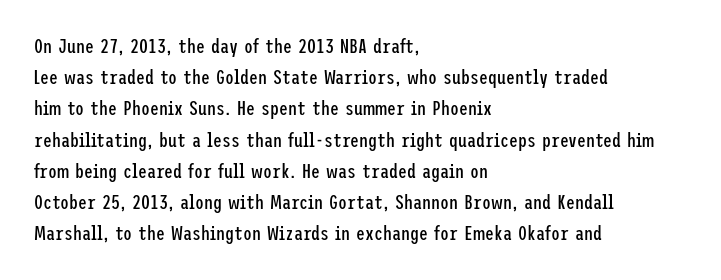
The image shows 20 px text type, upright; set left-aligned, normal line spacing (1.56x), normal letter spacing, not underlined.
